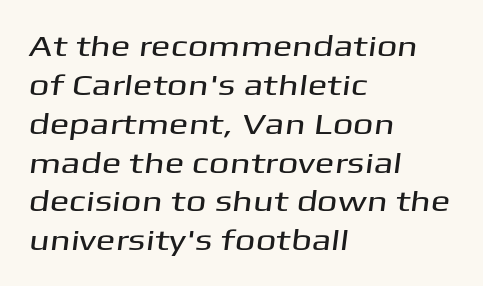
{"serif": "no", "width": "wide", "stroke_contrast": "medium", "x_height": "medium", "monospaced": "no", "underline": "no", "align": "left", "line_spacing": "normal", "line_spacing_ratio": 1.34, "letter_spacing": "normal", "letter_spacing_em": 0.0, "glyph_px": 29}
